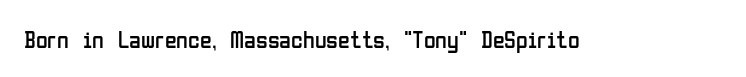
{"italic": "no", "bold": "no", "underline": "no", "letter_spacing": "normal", "letter_spacing_em": 0.0, "glyph_px": 24}
